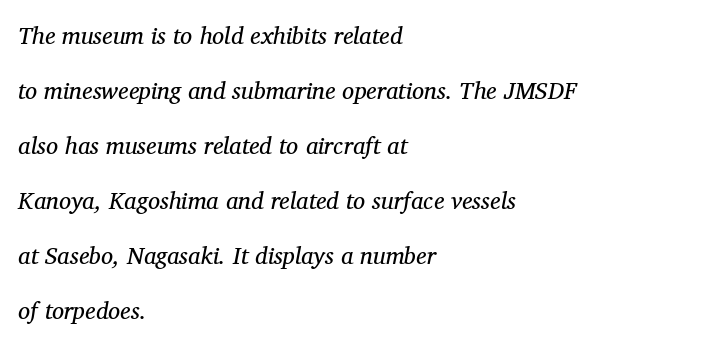
The image shows 24 px text type, italic (leaning right); set left-aligned, loose line spacing (2.29x), normal letter spacing, not underlined.
